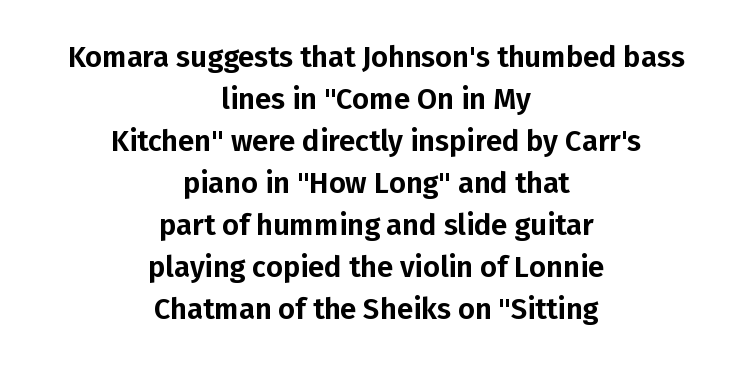
{"serif": "no", "italic": "no", "width": "normal", "stroke_contrast": "low", "x_height": "medium", "monospaced": "no", "underline": "no", "align": "center", "line_spacing": "normal", "line_spacing_ratio": 1.45, "letter_spacing": "normal", "letter_spacing_em": 0.0, "glyph_px": 29}
